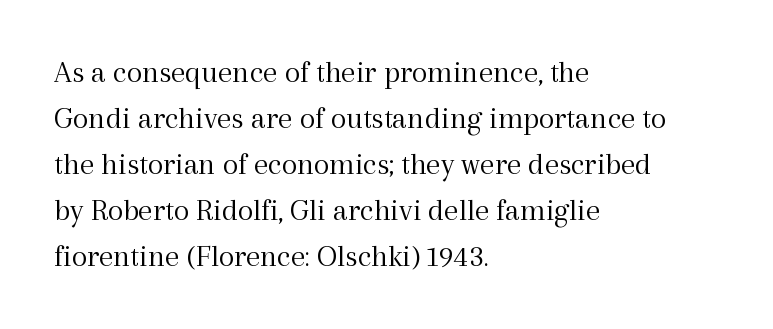
{"serif": "yes", "italic": "no", "bold": "no", "weight": "light", "width": "normal", "x_height": "medium", "monospaced": "no", "underline": "no", "align": "left", "line_spacing": "normal", "line_spacing_ratio": 1.44, "letter_spacing": "normal", "letter_spacing_em": 0.0, "glyph_px": 32}
